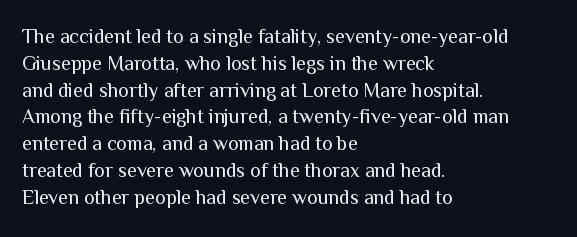
{"italic": "no", "bold": "no", "underline": "no", "align": "left", "line_spacing": "normal", "line_spacing_ratio": 1.34, "letter_spacing": "normal", "letter_spacing_em": 0.0, "glyph_px": 20}
